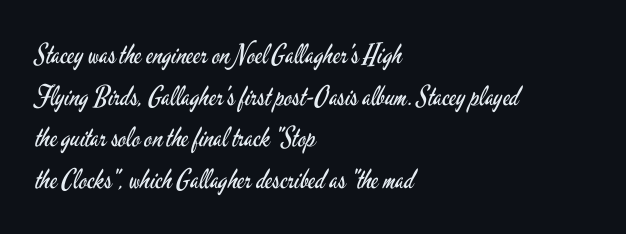
Q: Is the text bold? A: No.
Q: Is the text italic (slanted)? A: Yes.
Q: Is the text underlined? A: No.
Q: How is the paragraph aligned? A: Left-aligned.
Q: Is the spacing between letters normal or unusually wide? A: Normal.
Q: Is the spacing between lines tight, normal or loose? A: Normal.
